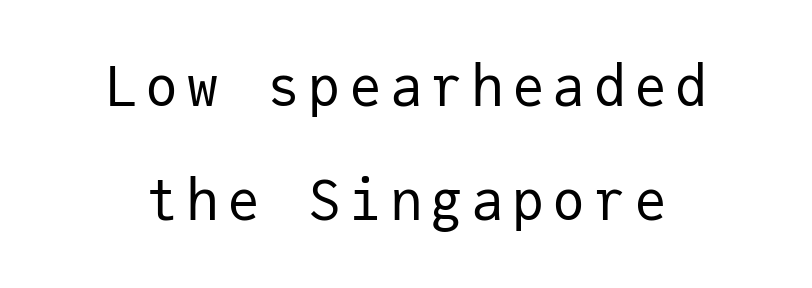
The image shows 55 px regular-weight sans-serif type, upright, monospaced; set loose line spacing (2.08x), not underlined; low stroke contrast and a medium x-height.
